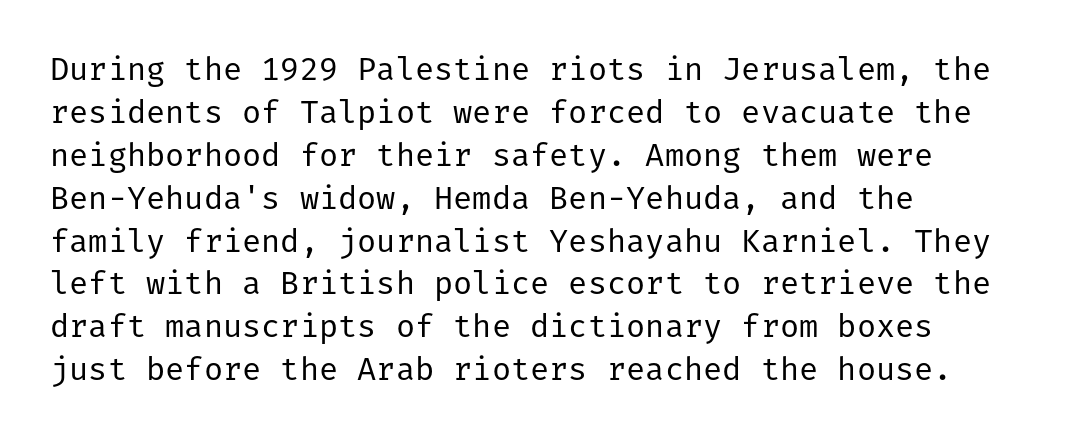
The image shows 32 px regular-weight sans-serif type, upright; set left-aligned, normal line spacing (1.34x), normal letter spacing, not underlined; low stroke contrast and a medium x-height.
